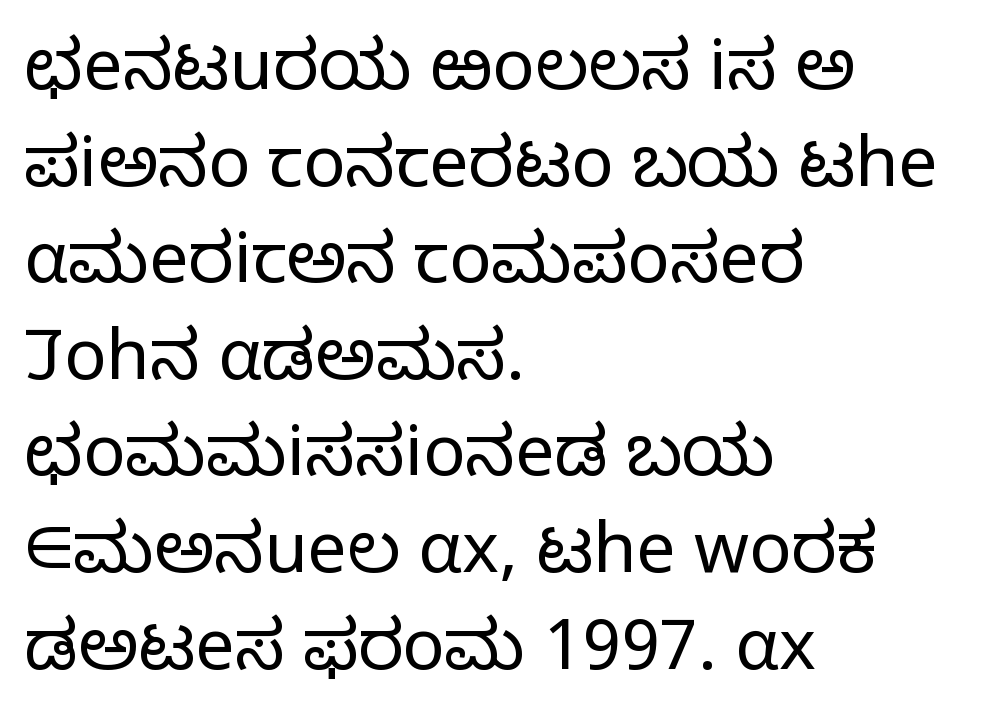
{"serif": "no", "italic": "no", "bold": "no", "weight": "light", "width": "normal", "stroke_contrast": "low", "x_height": "medium", "monospaced": "no", "underline": "no", "align": "left", "line_spacing": "normal", "line_spacing_ratio": 1.38, "letter_spacing": "normal", "letter_spacing_em": 0.0, "glyph_px": 70}
